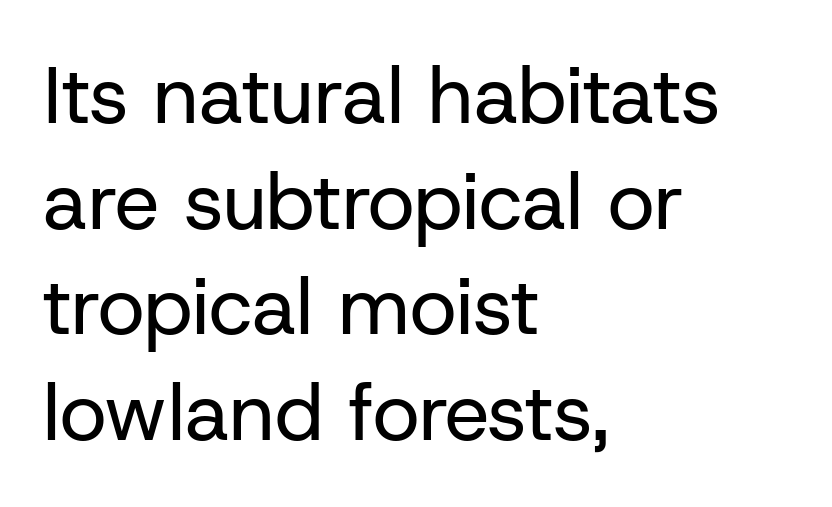
Q: Is the text bold? A: No.
Q: Is the text italic (slanted)? A: No, it is upright.
Q: Is the typeface a serif or a sans-serif typeface? A: Sans-serif.
Q: Is the text underlined? A: No.
Q: How is the paragraph aligned? A: Left-aligned.
Q: Is the spacing between letters normal or unusually wide? A: Normal.
Q: Is the spacing between lines tight, normal or loose? A: Normal.
Q: Width (condensed, normal, or wide)? A: Normal.
Q: Stroke contrast? A: Low.
Q: x-height? A: Medium.
Q: Monospaced? A: No.
